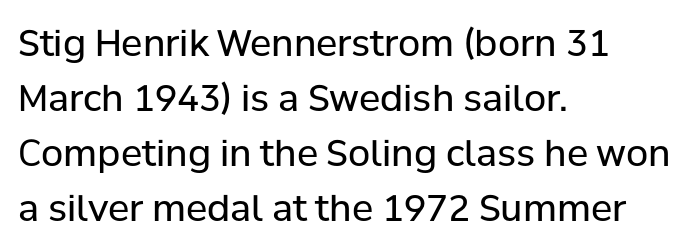
{"serif": "no", "italic": "no", "bold": "no", "weight": "regular", "width": "normal", "stroke_contrast": "low", "x_height": "medium", "monospaced": "no", "underline": "no", "align": "left", "line_spacing": "normal", "line_spacing_ratio": 1.53, "letter_spacing": "normal", "letter_spacing_em": 0.0, "glyph_px": 36}
